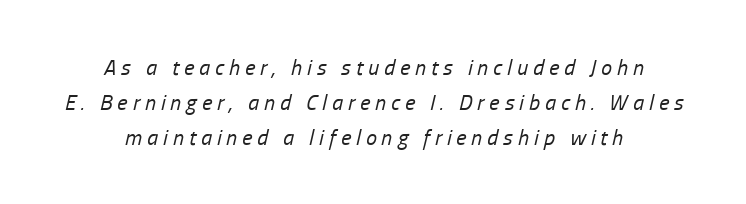
The image shows 22 px text type, italic (leaning right); set centered, normal line spacing (1.58x), unusually wide letter spacing (+0.23 em), not underlined.
